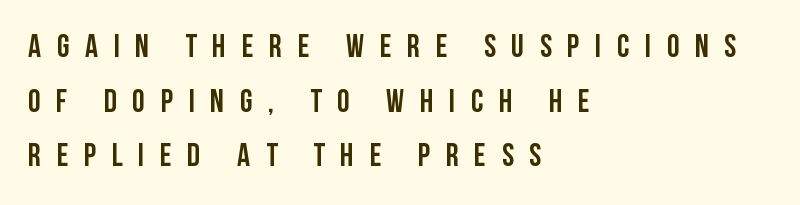
The passage shown is typed in a proportional face where columns would drift. Line beginnings align vertically; line endings do not. Characters follow at a spacing far wider than the type designer built in. A typesetter would label this face a sans. A typesetter would mark this as roman, not italic. The specimen omits any rule beneath the text block's lines.
